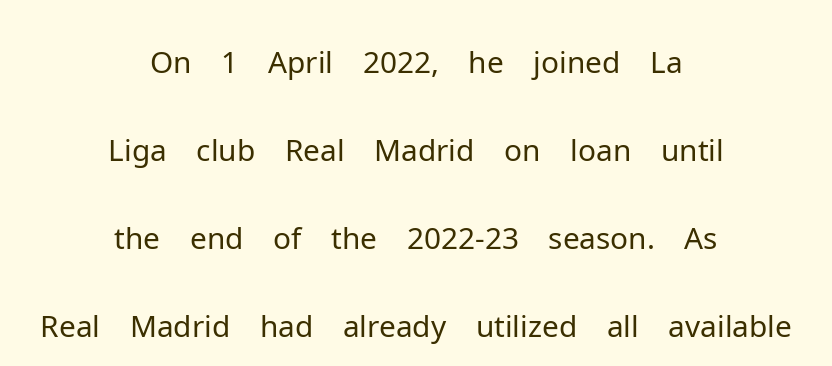
{"serif": "no", "italic": "no", "bold": "no", "weight": "light", "width": "normal", "stroke_contrast": "low", "x_height": "medium", "monospaced": "no", "underline": "no", "align": "center", "line_spacing": "normal", "line_spacing_ratio": 1.44, "letter_spacing": "normal", "letter_spacing_em": 0.0, "glyph_px": 61}
